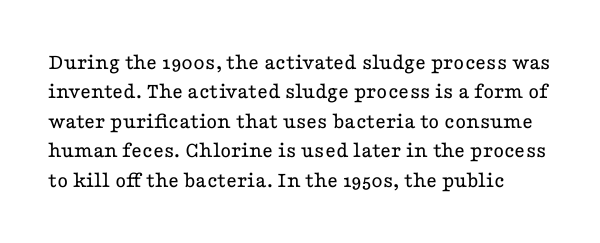
Q: Is the text bold? A: No.
Q: Is the text italic (slanted)? A: No, it is upright.
Q: Is the text underlined? A: No.
Q: Is the spacing between letters normal or unusually wide? A: Normal.
Q: Is the spacing between lines tight, normal or loose? A: Normal.
